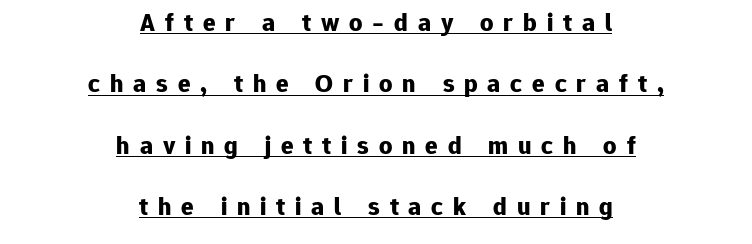
The image shows 26 px bold type, upright; set centered, loose line spacing (2.36x), unusually wide letter spacing (+0.38 em), underlined.
